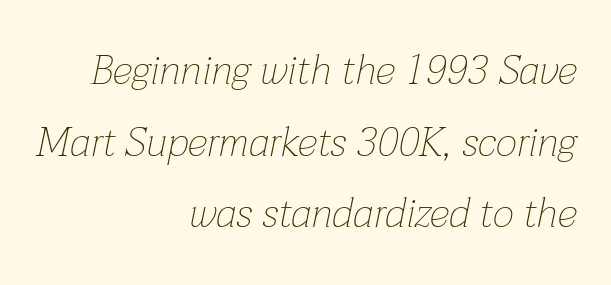
Decoration check: the copy has no underline. The text carries the slant typical of an italic or oblique font. Between one letter and the next there's only the usual sliver of space. Stroke thickness stays within the range of a standard reading face or lighter. Each letter keeps its own natural width here, so spacing adapts to shape. The ragged edge is on the left, which tells us the setting is flush right.
